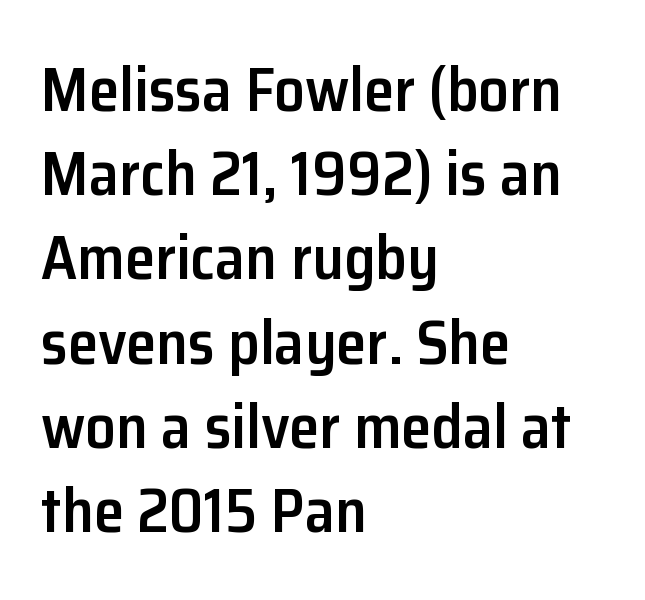
Characters follow at the spacing the type designer built in. A typesetter would call this proportional, since set widths differ per character. The paragraph has a hard left edge and a soft right edge. What kind of face is this? One without serifs — a sans. The rendering uses a moderate line-height, typical for paragraphs.
